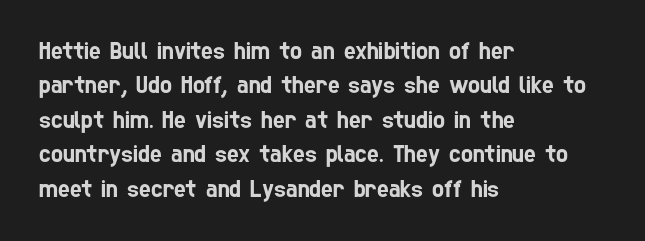
This rendering uses left alignment, leaving the right contour irregular. The strip under each line holds only bare page. Is there much room between lines? A standard amount, neither cramped nor airy. Tracking value appears to be zero — textbook default spacing.
